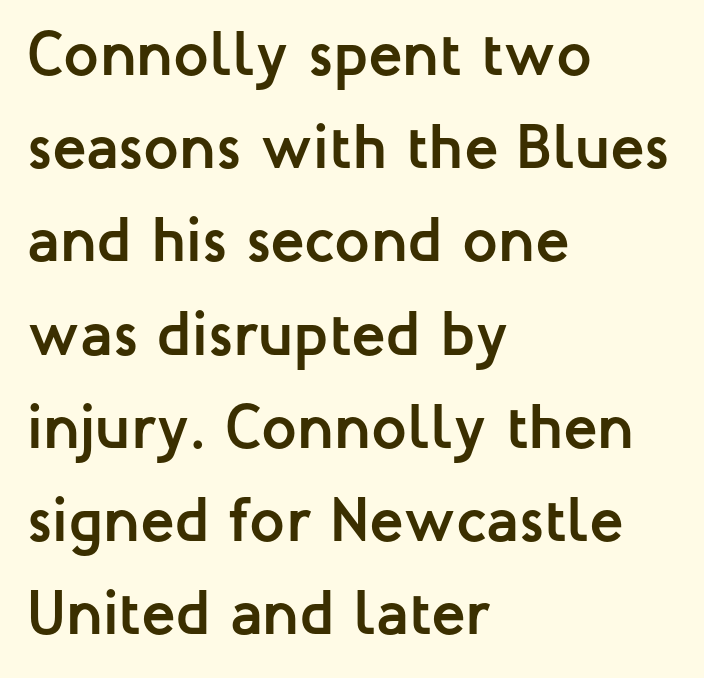
{"serif": "no", "italic": "no", "bold": "yes", "weight": "semibold", "width": "normal", "stroke_contrast": "low", "x_height": "medium", "monospaced": "no", "underline": "no", "align": "left", "line_spacing": "normal", "line_spacing_ratio": 1.48, "letter_spacing": "normal", "letter_spacing_em": 0.0, "glyph_px": 63}
